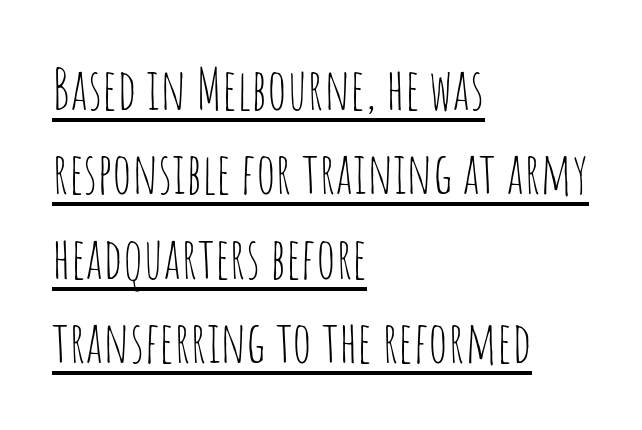
The image shows 57 px thin, condensed sans-serif type, upright; set left-aligned, normal line spacing (1.48x), normal letter spacing, underlined; low stroke contrast and a large x-height.
